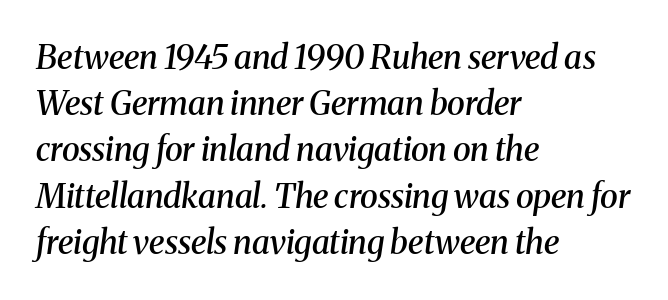
The image shows 33 px semibold serif type, italic (leaning right); set left-aligned, normal line spacing (1.4x), normal letter spacing, not underlined; medium stroke contrast and a medium x-height.
